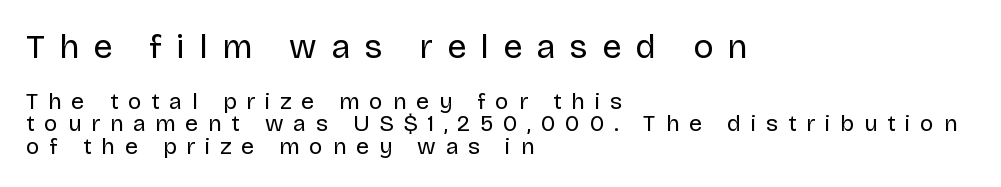
The typesetter chose a ragged-right arrangement here. The earlier block is typeset at a bigger size than the later block. The face used here is rendered with a markedly widened letterfit. The rendering shows plain stroke endings on the letterforms — a sans-serif design.
